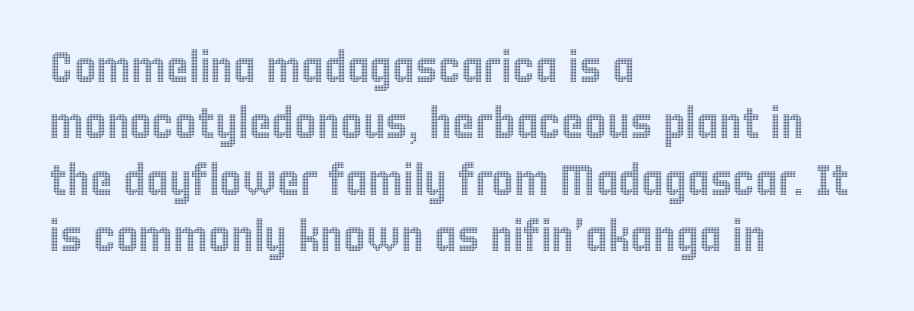
{"italic": "no", "width": "condensed", "x_height": "large", "monospaced": "no", "underline": "no", "align": "left", "line_spacing": "normal", "line_spacing_ratio": 1.31, "letter_spacing": "normal", "letter_spacing_em": 0.0, "glyph_px": 43}
